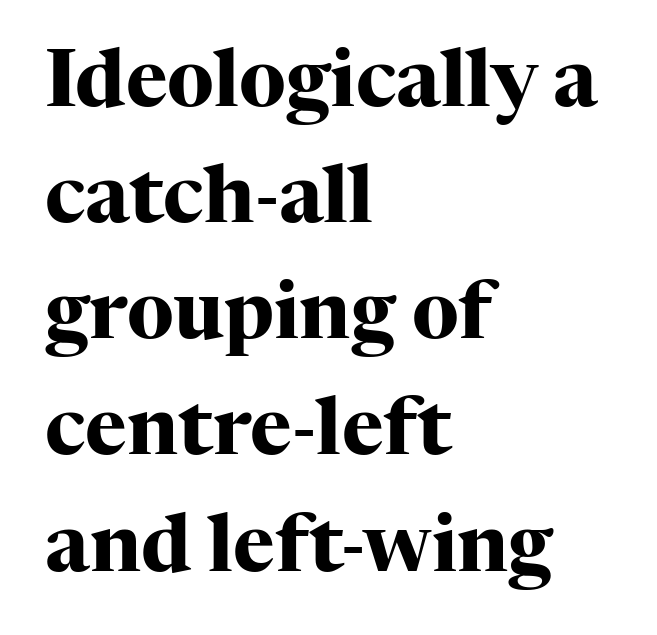
{"serif": "yes", "italic": "no", "bold": "yes", "weight": "heavy", "width": "normal", "stroke_contrast": "high", "x_height": "medium", "monospaced": "no", "underline": "no", "align": "left", "line_spacing": "normal", "line_spacing_ratio": 1.47, "letter_spacing": "normal", "letter_spacing_em": 0.0, "glyph_px": 79}
